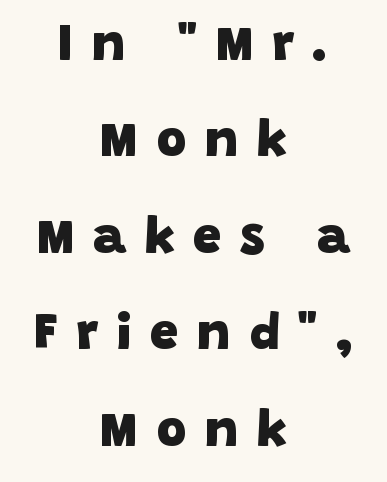
Q: Is the text bold? A: Yes.
Q: Is the typeface a serif or a sans-serif typeface? A: Sans-serif.
Q: Is the text underlined? A: No.
Q: How is the paragraph aligned? A: Centered.
Q: Is the spacing between letters normal or unusually wide? A: Unusually wide.
Q: Width (condensed, normal, or wide)? A: Normal.
Q: Stroke contrast? A: Low.
Q: x-height? A: Large.
Q: Monospaced? A: No.
